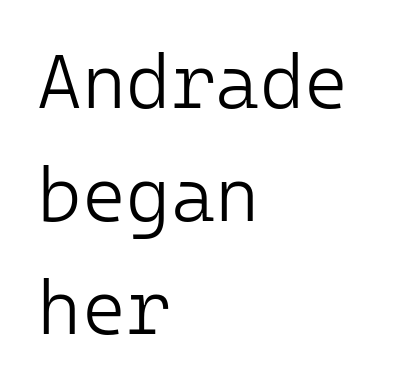
Grotesque or geometric, the face here clearly has no serifs. Stems and bowls with no extra thickness — not bold. Here the glyphs are tracked normally, forming tight word shapes. Line beginnings align vertically; line endings do not.
